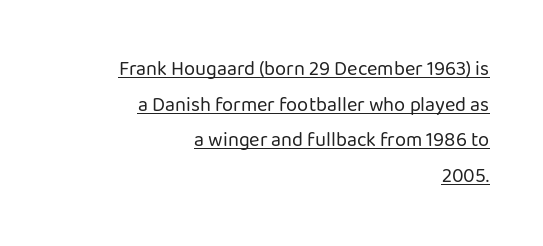
The image shows 20 px text type, upright; set right-aligned, line spacing 1.78x, normal letter spacing, underlined.
